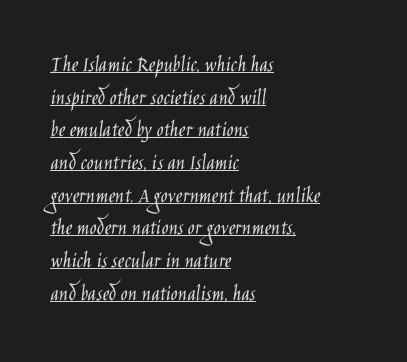
Q: Is the text bold? A: No.
Q: Is the text italic (slanted)? A: Yes.
Q: Is the text underlined? A: Yes.
Q: How is the paragraph aligned? A: Left-aligned.
Q: Is the spacing between letters normal or unusually wide? A: Normal.
Q: Is the spacing between lines tight, normal or loose? A: Normal.
